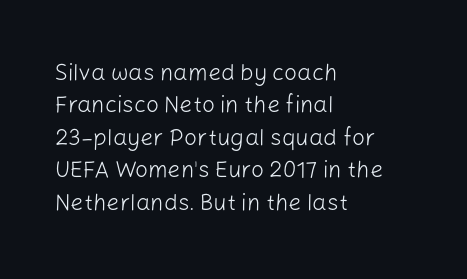
The tracking reads as untouched default to a designer's eye. Layout note: lines flush left. Students, observe: this is what conventionally led text looks like. Underline: absent.
